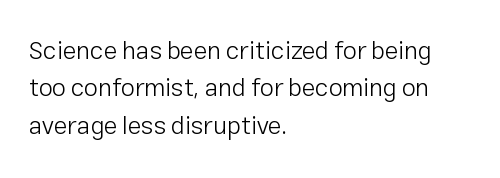
Q: Is the text bold? A: No.
Q: Is the text italic (slanted)? A: No, it is upright.
Q: Is the text underlined? A: No.
Q: How is the paragraph aligned? A: Left-aligned.
Q: Is the spacing between letters normal or unusually wide? A: Normal.
Q: Is the spacing between lines tight, normal or loose? A: Normal.
